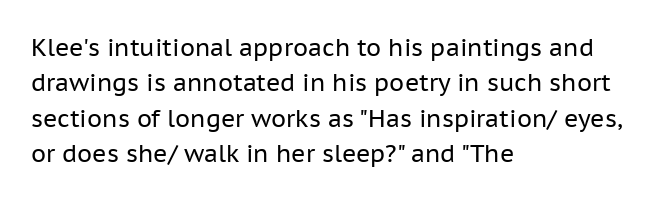
{"italic": "no", "bold": "no", "underline": "no", "align": "left", "line_spacing": "normal", "line_spacing_ratio": 1.47, "letter_spacing": "normal", "letter_spacing_em": 0.0, "glyph_px": 24}
